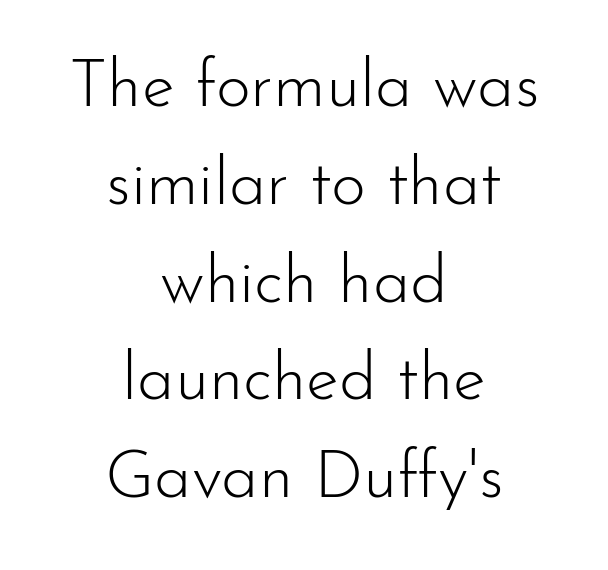
Q: Is the text bold? A: No.
Q: Is the text italic (slanted)? A: No, it is upright.
Q: Is the typeface a serif or a sans-serif typeface? A: Sans-serif.
Q: Is the text underlined? A: No.
Q: How is the paragraph aligned? A: Centered.
Q: Is the spacing between letters normal or unusually wide? A: Normal.
Q: Is the spacing between lines tight, normal or loose? A: Normal.
Q: Width (condensed, normal, or wide)? A: Normal.
Q: Stroke contrast? A: Low.
Q: x-height? A: Small.
Q: Monospaced? A: No.
